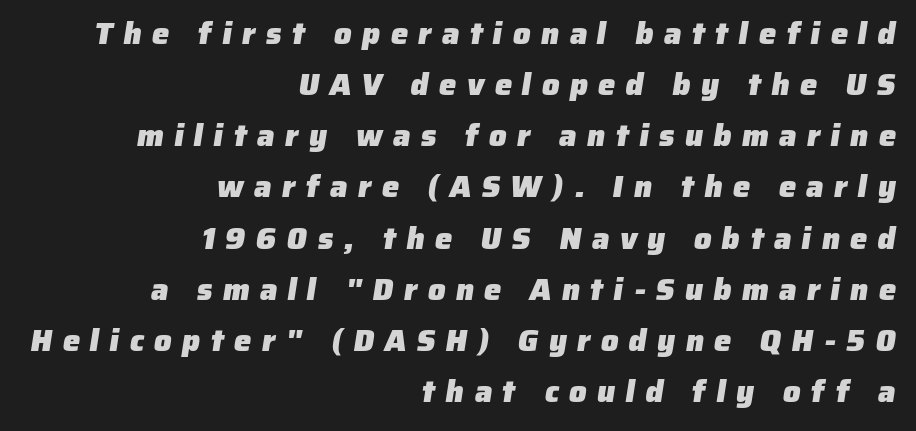
The image shows 31 px heavy sans-serif type; set right-aligned, normal line spacing (1.65x), unusually wide letter spacing (+0.33 em), not underlined; low stroke contrast and a medium x-height.
